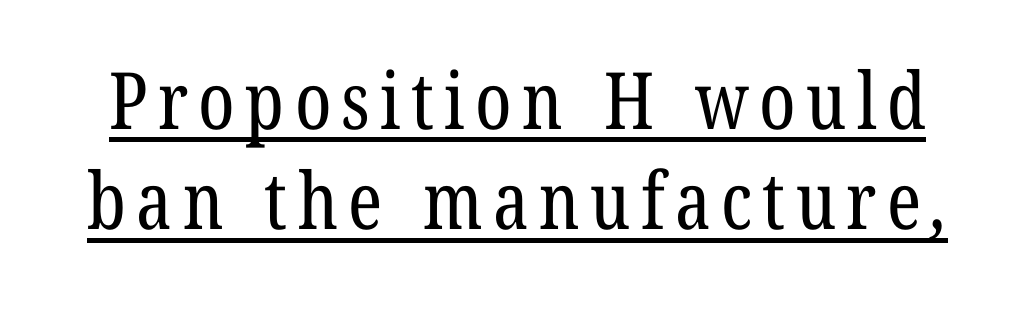
The image shows 79 px regular-weight, condensed serif type; set normal line spacing (1.27x), underlined; low stroke contrast and a medium x-height.
